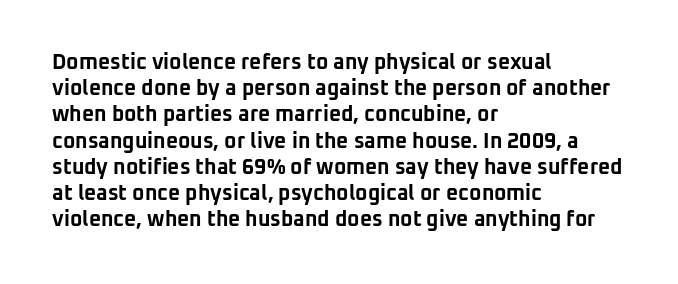
The image shows 21 px bold type, upright; set left-aligned, normal line spacing (1.25x), normal letter spacing, not underlined.
